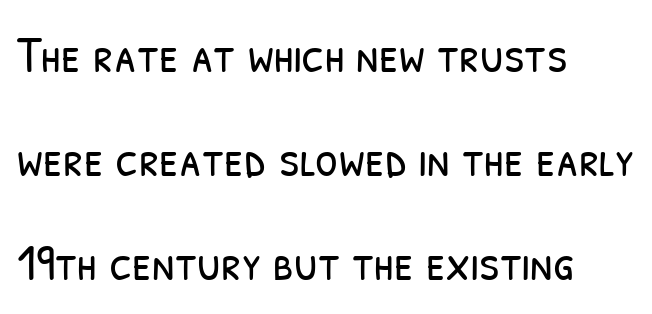
Is this a sans? Yes — the strokes have no serifs. Here the designer chose a conventional face with non-uniform glyph widths. Horizontal alignment here is leftward, the default for most running prose. How are the letters spaced? Ordinarily, with no added tracking. Type without underlining. The leading is generous, giving the passage an open texture.
